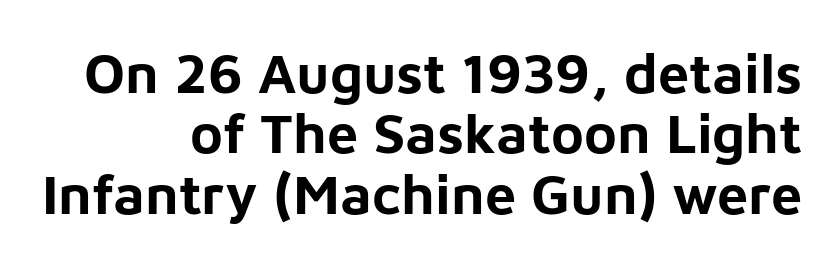
The image shows 56 px bold sans-serif type, upright; set right-aligned, tight line spacing (1.08x), normal letter spacing, not underlined; low stroke contrast and a medium x-height.
